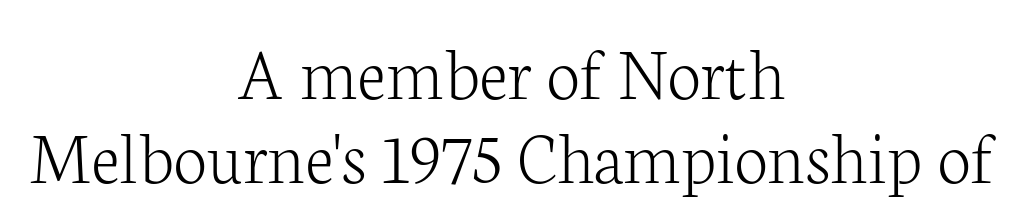
On a weight scale, this lands at 450 or below. Character widths vary here, with narrow letters taking less room than wide ones. Is the block centered? Yes — each line is placed symmetrically about the middle. The space directly below the letters is spotless. Every character sits straight up, as roman type does.
